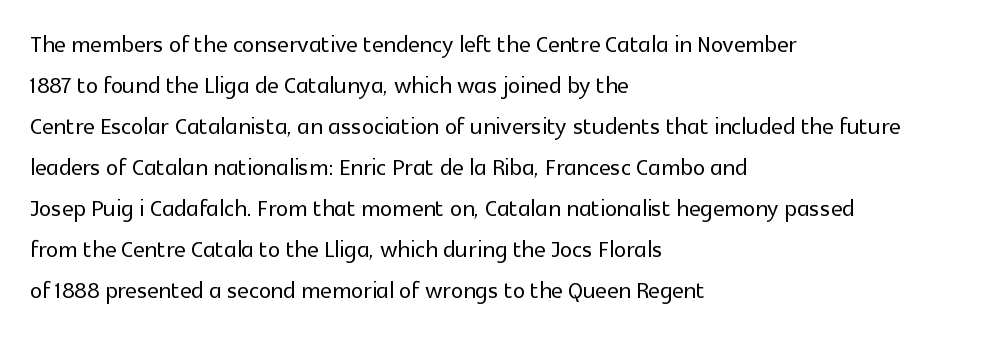
The image shows 31 px sans-serif type, upright; set left-aligned, normal line spacing (1.32x), normal letter spacing, not underlined; a medium x-height.
